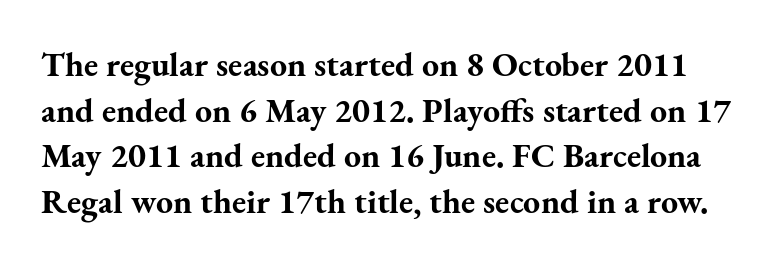
Q: Is the text bold? A: Yes.
Q: Is the text italic (slanted)? A: No, it is upright.
Q: Is the typeface a serif or a sans-serif typeface? A: Serif.
Q: Is the text underlined? A: No.
Q: Is the spacing between letters normal or unusually wide? A: Normal.
Q: Is the spacing between lines tight, normal or loose? A: Normal.
Q: Width (condensed, normal, or wide)? A: Normal.
Q: Stroke contrast? A: Medium.
Q: x-height? A: Small.
Q: Monospaced? A: No.
